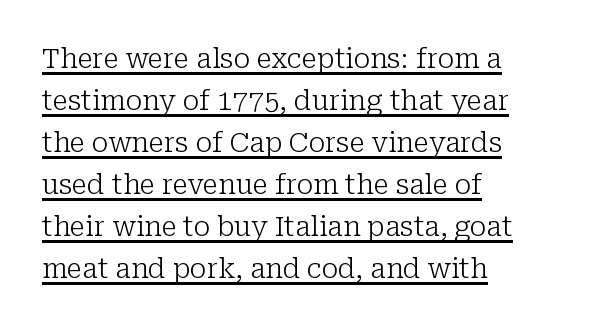
Varying glyph widths throughout — classic text-font behaviour. Students, observe: this is what conventionally led text looks like. Horizontally, the lines are justified to the leading edge only. Regarding serifs, this sample has them. The glyphs are accompanied by a horizontal stroke just below them. No chunkiness to these letters — they're not bold.
